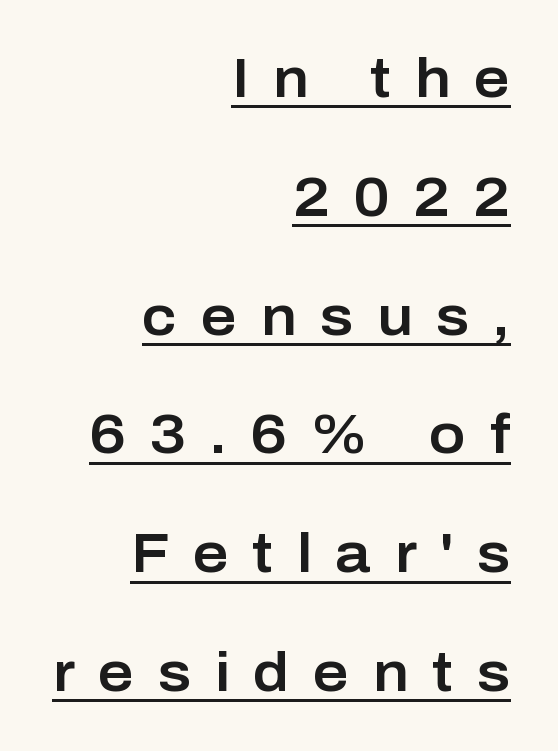
Q: Is the text italic (slanted)? A: No, it is upright.
Q: Is the typeface a serif or a sans-serif typeface? A: Sans-serif.
Q: Is the text underlined? A: Yes.
Q: How is the paragraph aligned? A: Right-aligned.
Q: Is the spacing between letters normal or unusually wide? A: Unusually wide.
Q: Is the spacing between lines tight, normal or loose? A: Loose.
Q: Width (condensed, normal, or wide)? A: Normal.
Q: Stroke contrast? A: Low.
Q: x-height? A: Medium.
Q: Monospaced? A: No.
